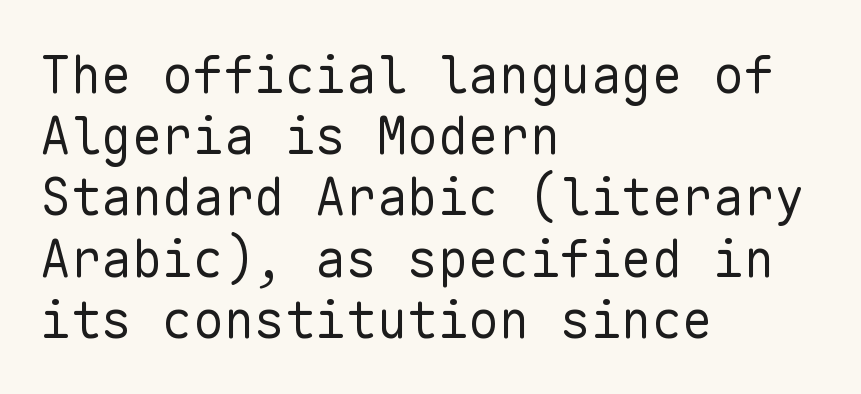
Q: Is the text bold? A: No.
Q: Is the text italic (slanted)? A: No, it is upright.
Q: Is the typeface a serif or a sans-serif typeface? A: Sans-serif.
Q: Is the text underlined? A: No.
Q: How is the paragraph aligned? A: Left-aligned.
Q: Is the spacing between letters normal or unusually wide? A: Normal.
Q: Width (condensed, normal, or wide)? A: Normal.
Q: Stroke contrast? A: Low.
Q: x-height? A: Medium.
Q: Monospaced? A: Yes.
